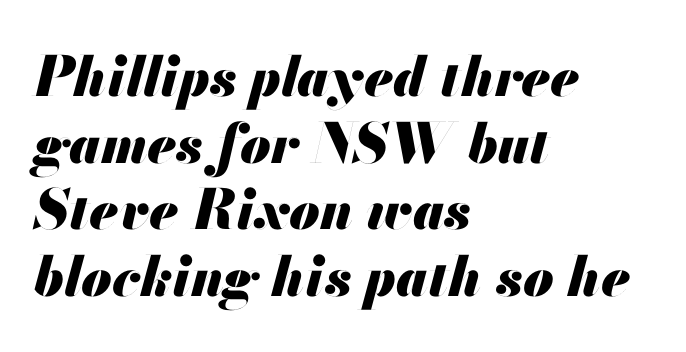
{"italic": "yes", "lean": "right", "slant_degrees": 13, "bold": "yes", "weight": "heavy", "width": "normal", "stroke_contrast": "medium", "x_height": "small", "monospaced": "no", "underline": "no", "align": "left", "line_spacing_ratio": 1.21, "letter_spacing": "normal", "letter_spacing_em": 0.0, "glyph_px": 55}
